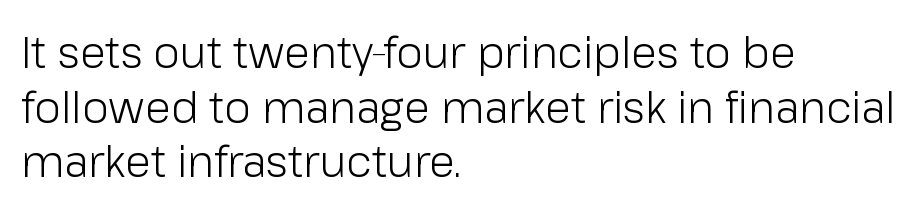
{"serif": "no", "italic": "no", "bold": "no", "weight": "light", "width": "normal", "stroke_contrast": "low", "x_height": "medium", "monospaced": "no", "underline": "no", "align": "left", "line_spacing": "normal", "line_spacing_ratio": 1.27, "letter_spacing": "normal", "letter_spacing_em": 0.0, "glyph_px": 43}
